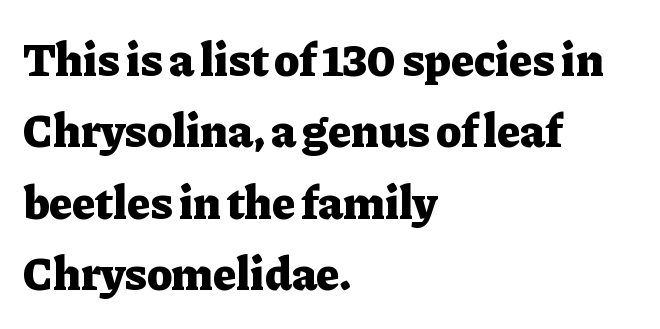
{"serif": "yes", "italic": "no", "bold": "yes", "weight": "heavy", "width": "normal", "stroke_contrast": "low", "x_height": "medium", "monospaced": "no", "underline": "no", "align": "left", "line_spacing": "normal", "line_spacing_ratio": 1.52, "letter_spacing": "normal", "letter_spacing_em": 0.0, "glyph_px": 47}
